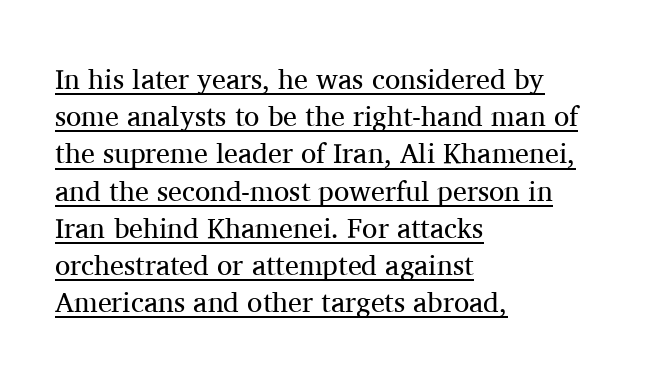
{"serif": "yes", "italic": "no", "bold": "no", "weight": "regular", "width": "normal", "stroke_contrast": "medium", "x_height": "medium", "monospaced": "no", "underline": "yes", "align": "left", "line_spacing": "normal", "line_spacing_ratio": 1.33, "letter_spacing": "normal", "letter_spacing_em": 0.0, "glyph_px": 28}
